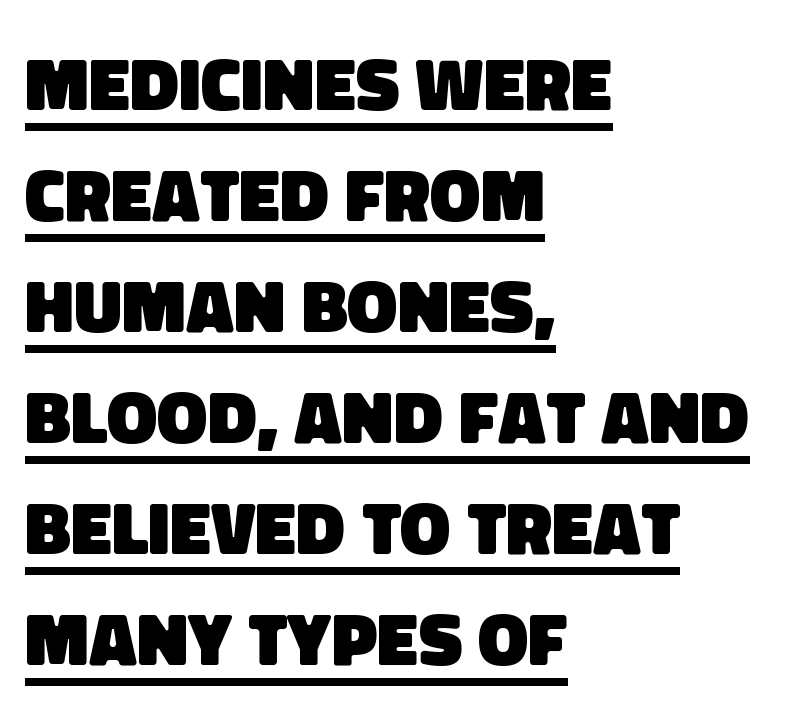
{"serif": "no", "bold": "yes", "weight": "heavy", "width": "normal", "stroke_contrast": "low", "x_height": "large", "monospaced": "no", "underline": "yes", "align": "left", "line_spacing": "normal", "line_spacing_ratio": 1.48, "letter_spacing": "normal", "letter_spacing_em": 0.0, "glyph_px": 75}
